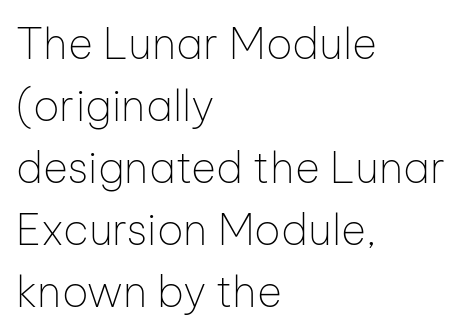
{"serif": "no", "italic": "no", "bold": "no", "weight": "thin", "width": "normal", "stroke_contrast": "low", "x_height": "medium", "monospaced": "no", "underline": "no", "align": "left", "line_spacing": "normal", "line_spacing_ratio": 1.44, "letter_spacing": "normal", "letter_spacing_em": 0.0, "glyph_px": 43}
